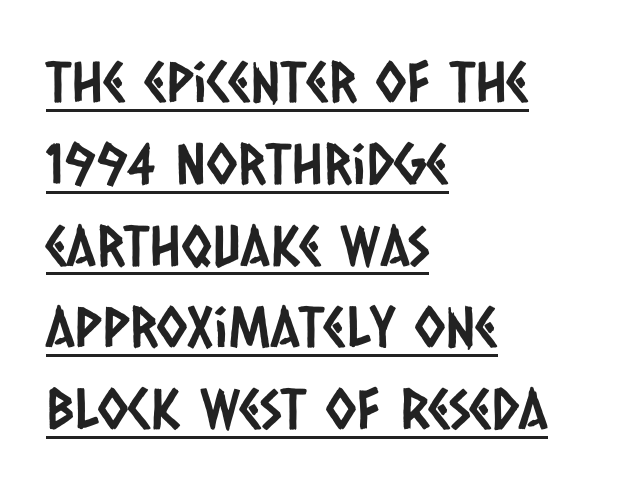
{"serif": "no", "width": "condensed", "stroke_contrast": "low", "x_height": "large", "monospaced": "no", "underline": "yes", "align": "left", "line_spacing": "normal", "line_spacing_ratio": 1.46, "letter_spacing": "normal", "letter_spacing_em": 0.0, "glyph_px": 56}
